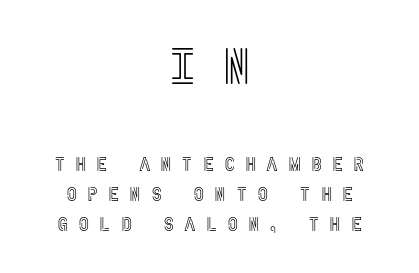
Every stem runs plumb, perpendicular to the baseline. Spacing between characters has been opened up far beyond the box default. Horizontal alignment here is central, giving a formal, balanced look. The passage shown is not underscored anywhere.
